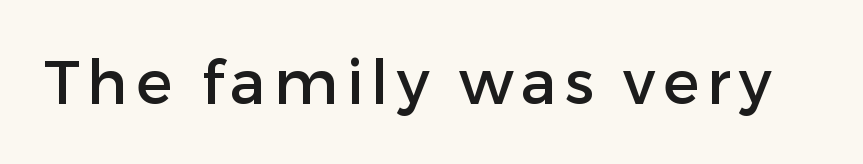
{"serif": "no", "italic": "no", "width": "normal", "stroke_contrast": "low", "x_height": "medium", "monospaced": "no", "underline": "no", "glyph_px": 61}
